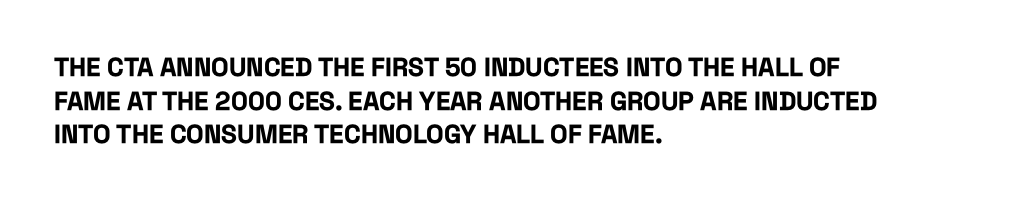
The image shows 26 px bold type, upright; set left-aligned, normal line spacing (1.29x), normal letter spacing, not underlined.
